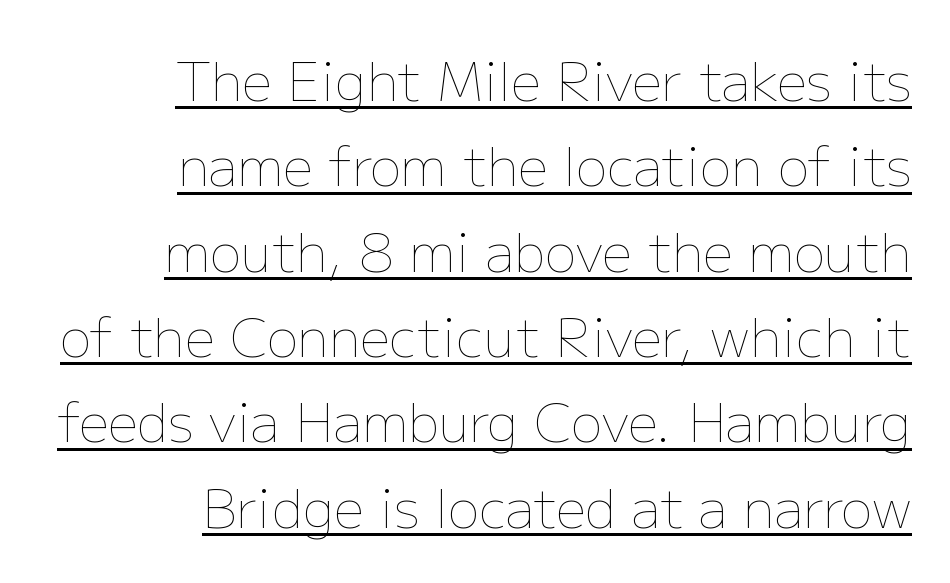
Counters stay open thanks to moderate or lighter strokes. Typeset ragged left — the right edge is the straight one. This sample has the flowing, uneven cadence of proportional lettering. Regular leading.
